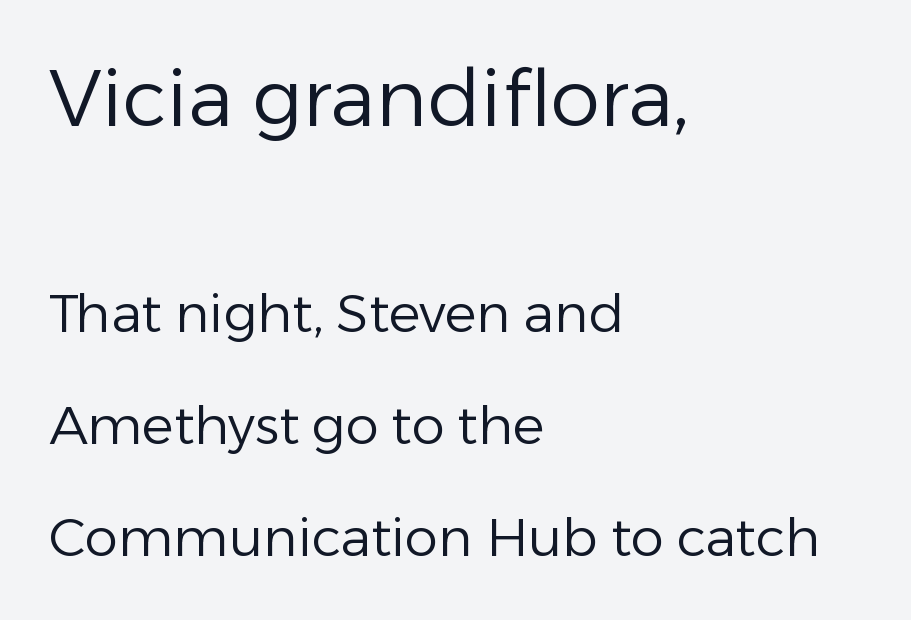
{"serif": "no", "italic": "no", "bold": "no", "weight": "regular", "width": "normal", "stroke_contrast": "low", "x_height": "medium", "monospaced": "no", "underline": "no", "align": "left", "line_spacing": "loose", "line_spacing_ratio": 2.12, "letter_spacing": "normal", "letter_spacing_em": 0.0, "larger_block": "first", "size_ratio": 1.49, "glyph_px": 79}
